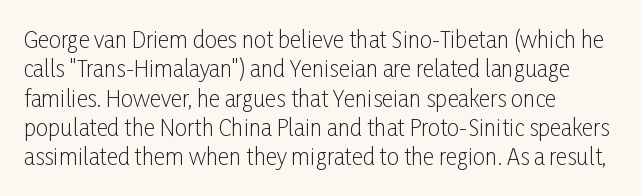
Caption: face not bold, strokes unweighted. Whoever set this chose a conventional vertical rhythm. This sample uses plain, unmodified letter spacing. The lettering stays uniformly vertical, giving the passage a roman look. Rule under the text: the space is simply empty.
